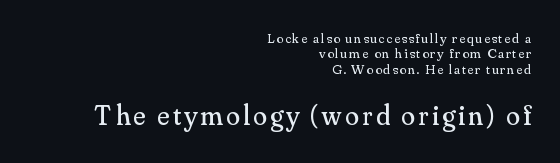
The image shows 28 px regular-weight serif type, upright; set right-aligned, tight line spacing (1.09x), not underlined; the second (bottom) block is 2.0x larger; medium stroke contrast and a small x-height.
